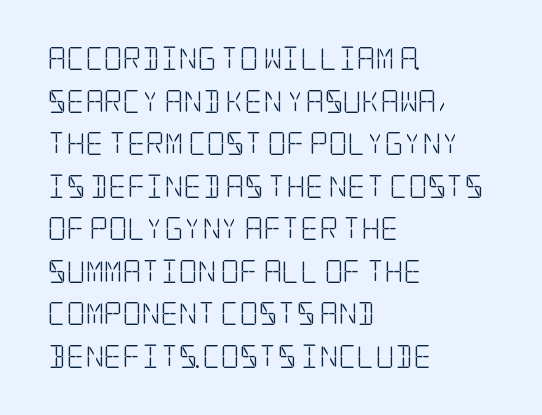
Q: Is the text bold? A: No.
Q: Is the text italic (slanted)? A: No, it is upright.
Q: Is the text underlined? A: No.
Q: How is the paragraph aligned? A: Left-aligned.
Q: Is the spacing between letters normal or unusually wide? A: Normal.
